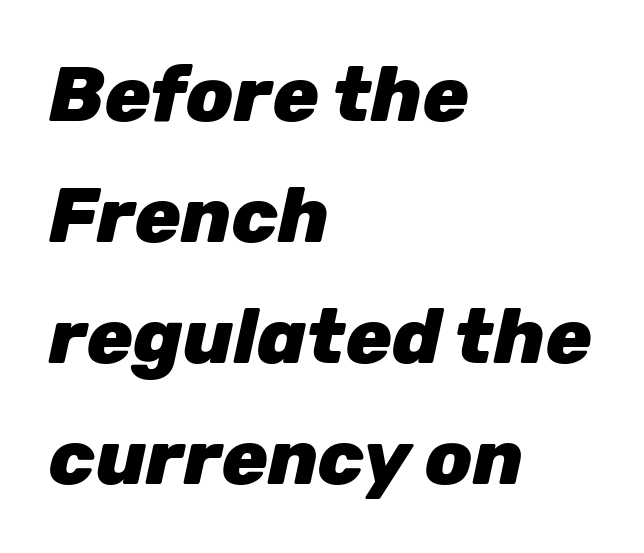
{"italic": "yes", "lean": "right", "slant_degrees": 12, "bold": "yes", "weight": "heavy", "width": "normal", "stroke_contrast": "low", "x_height": "medium", "monospaced": "no", "underline": "no", "align": "left", "line_spacing": "normal", "line_spacing_ratio": 1.57, "letter_spacing": "normal", "letter_spacing_em": 0.0, "glyph_px": 77}
